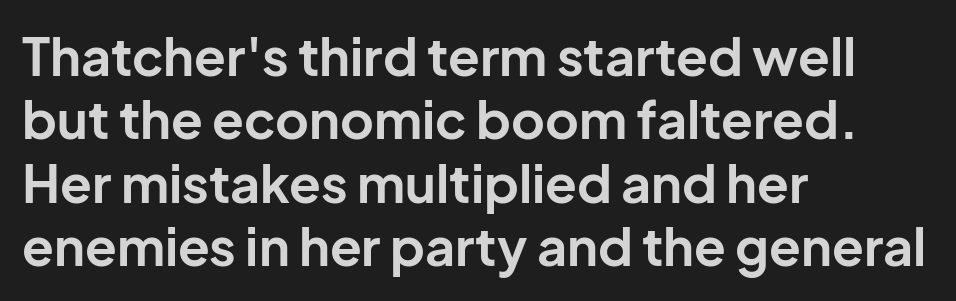
{"serif": "no", "italic": "no", "bold": "yes", "weight": "bold", "width": "normal", "stroke_contrast": "low", "x_height": "medium", "monospaced": "no", "underline": "no", "align": "left", "line_spacing_ratio": 1.22, "letter_spacing": "normal", "letter_spacing_em": 0.0, "glyph_px": 52}
